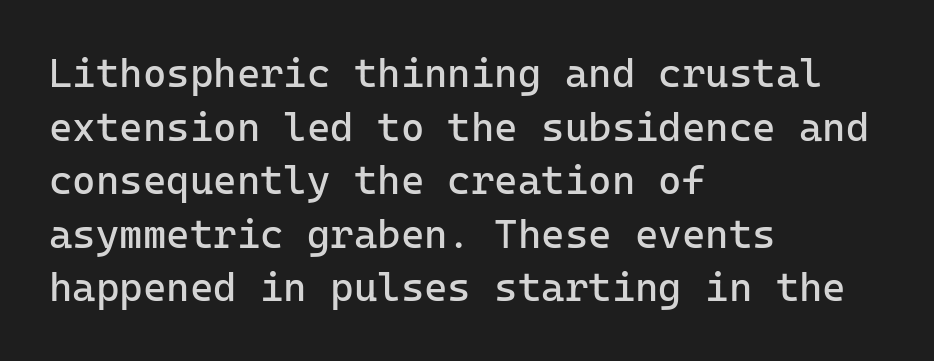
The image shows 40 px regular-weight sans-serif type, upright, monospaced; set left-aligned, normal line spacing (1.34x), normal letter spacing, not underlined; low stroke contrast and a medium x-height.
